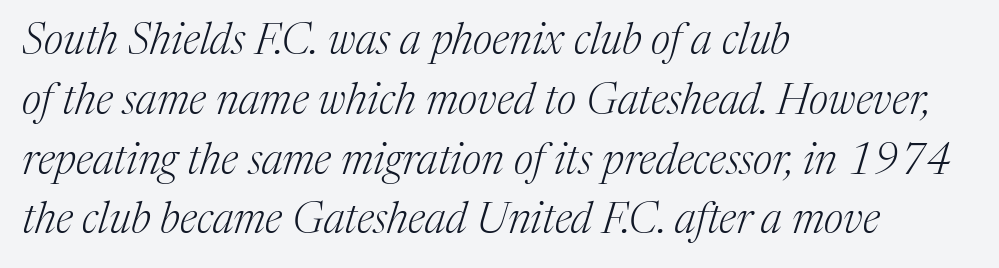
Character widths vary here, with narrow letters taking less room than wide ones. The zone under the glyphs is completely vacant. The rows are spaced the way most documents space them. This rendering leaves character spacing at its baseline value.
